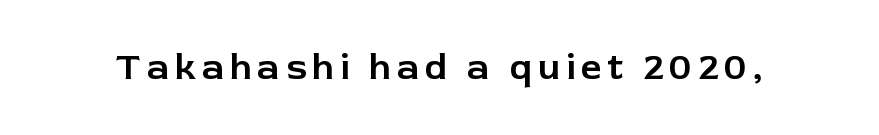
{"serif": "no", "italic": "no", "width": "normal", "stroke_contrast": "low", "x_height": "medium", "monospaced": "no", "underline": "no", "glyph_px": 37}
